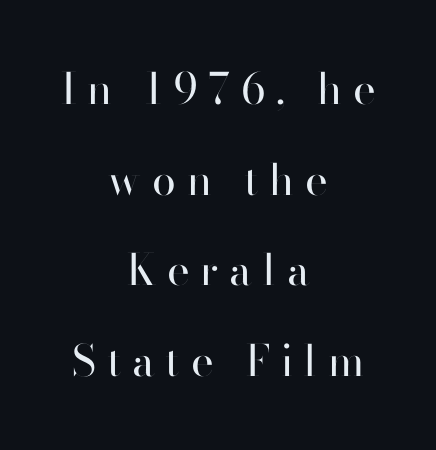
{"serif": "no", "italic": "no", "bold": "no", "weight": "regular", "width": "normal", "stroke_contrast": "high", "x_height": "small", "monospaced": "no", "underline": "no", "align": "center", "line_spacing": "loose", "line_spacing_ratio": 2.11, "letter_spacing": "wide", "letter_spacing_em": 0.25, "glyph_px": 43}
